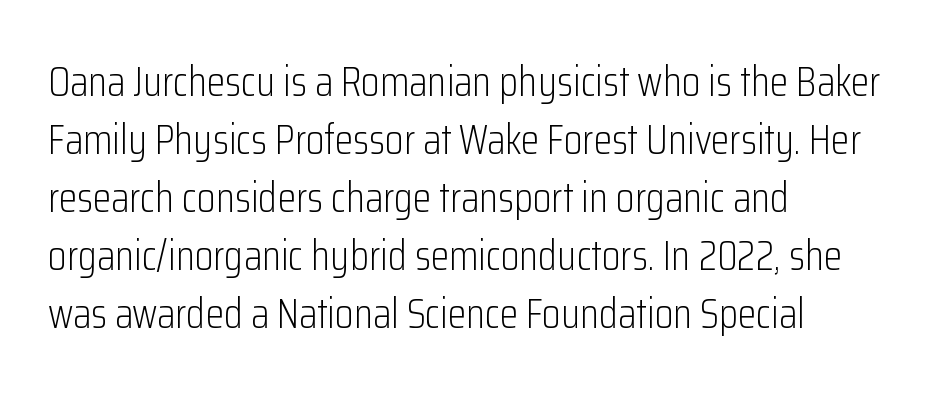
{"serif": "no", "italic": "no", "bold": "no", "weight": "light", "width": "condensed", "stroke_contrast": "low", "x_height": "medium", "monospaced": "no", "underline": "no", "align": "left", "line_spacing": "normal", "line_spacing_ratio": 1.38, "letter_spacing": "normal", "letter_spacing_em": 0.0, "glyph_px": 42}
